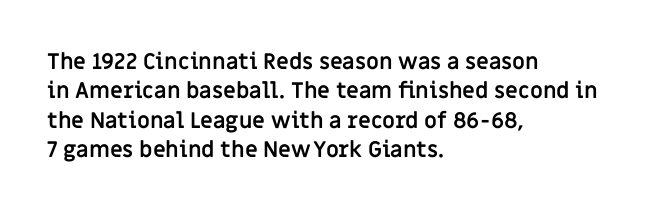
{"italic": "no", "bold": "yes", "underline": "no", "align": "left", "line_spacing": "normal", "line_spacing_ratio": 1.34, "letter_spacing": "normal", "letter_spacing_em": 0.0, "glyph_px": 22}
